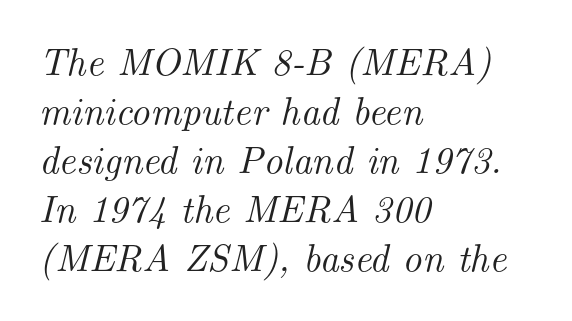
The image shows 38 px serif type, italic (leaning right); set left-aligned, normal line spacing (1.29x), normal letter spacing, not underlined; medium stroke contrast and a small x-height.
